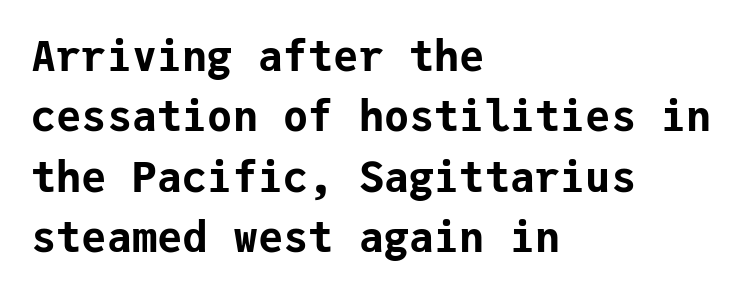
The image shows 42 px bold sans-serif type, upright, monospaced; set left-aligned, normal line spacing (1.44x), normal letter spacing, not underlined; low stroke contrast and a medium x-height.
